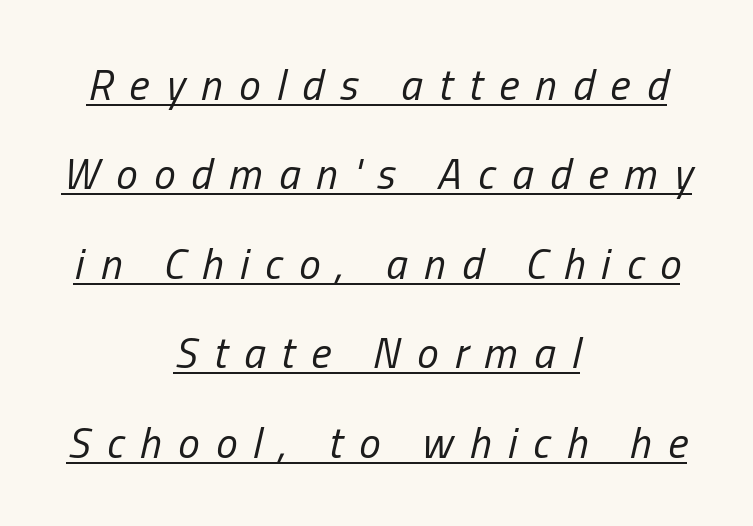
The image shows 43 px regular-weight, condensed type, italic (leaning right); set centered, loose line spacing (2.08x), unusually wide letter spacing (+0.38 em), underlined; low stroke contrast and a medium x-height.
